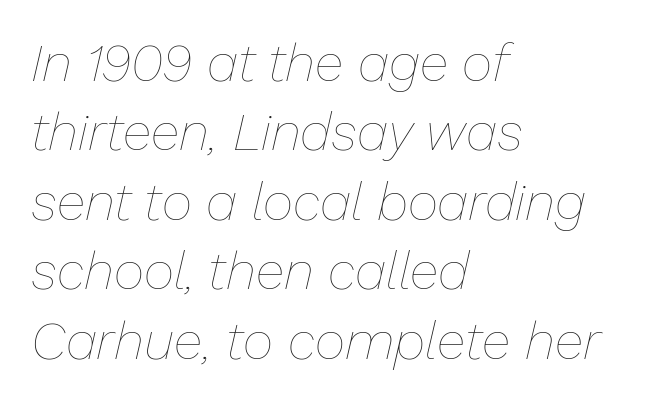
{"italic": "yes", "lean": "right", "slant_degrees": 13, "bold": "no", "weight": "thin", "width": "normal", "stroke_contrast": "low", "x_height": "medium", "monospaced": "no", "underline": "no", "align": "left", "line_spacing": "normal", "line_spacing_ratio": 1.31, "letter_spacing": "normal", "letter_spacing_em": 0.0, "glyph_px": 53}
